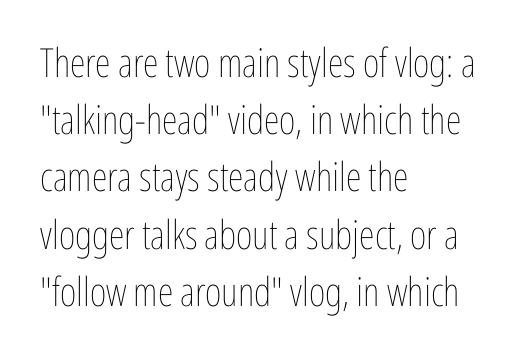
{"italic": "no", "bold": "no", "weight": "thin", "width": "condensed", "stroke_contrast": "low", "x_height": "medium", "monospaced": "no", "underline": "no", "align": "left", "line_spacing": "normal", "line_spacing_ratio": 1.43, "letter_spacing": "normal", "letter_spacing_em": 0.0, "glyph_px": 40}
